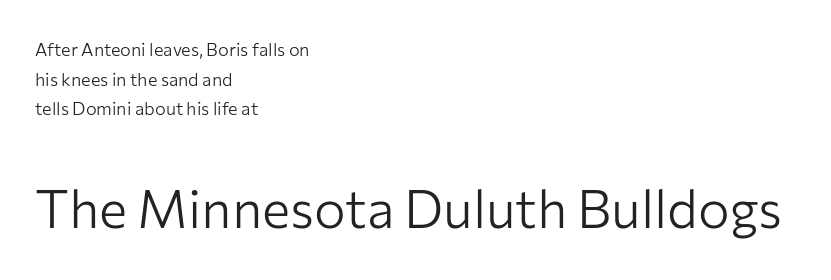
{"serif": "no", "italic": "no", "bold": "no", "weight": "light", "width": "normal", "stroke_contrast": "low", "x_height": "medium", "monospaced": "no", "underline": "no", "align": "left", "line_spacing": "normal", "line_spacing_ratio": 1.65, "letter_spacing": "normal", "letter_spacing_em": 0.0, "larger_block": "second", "size_ratio": 2.94, "glyph_px": 53}
